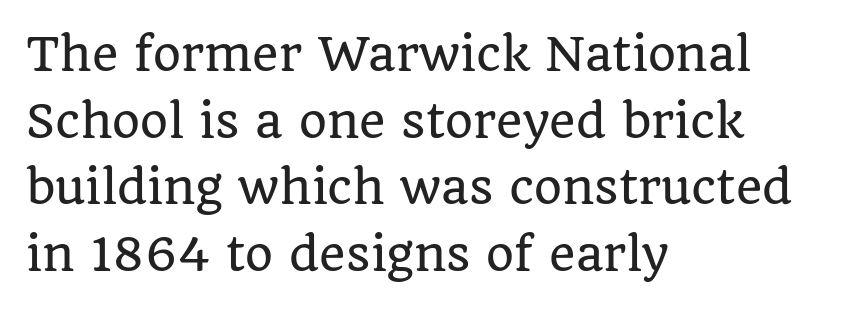
{"serif": "yes", "italic": "no", "width": "normal", "stroke_contrast": "low", "x_height": "large", "monospaced": "no", "underline": "no", "align": "left", "line_spacing": "normal", "line_spacing_ratio": 1.48, "letter_spacing": "normal", "letter_spacing_em": 0.0, "glyph_px": 45}
